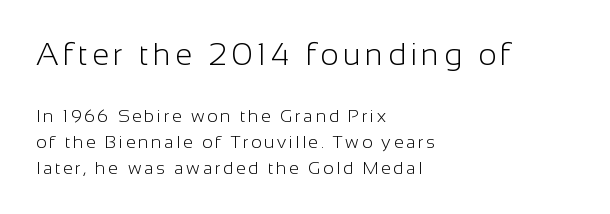
{"serif": "no", "italic": "no", "bold": "no", "weight": "light", "width": "normal", "stroke_contrast": "low", "x_height": "medium", "monospaced": "no", "underline": "no", "align": "left", "line_spacing": "normal", "line_spacing_ratio": 1.43, "larger_block": "first", "size_ratio": 1.72, "glyph_px": 31}
